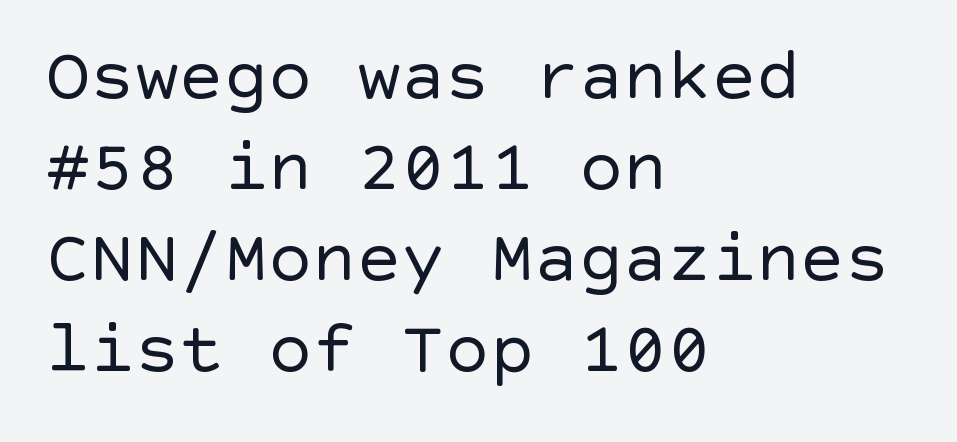
Q: Is the text bold? A: No.
Q: Is the text italic (slanted)? A: No, it is upright.
Q: Is the typeface a serif or a sans-serif typeface? A: Sans-serif.
Q: Is the text underlined? A: No.
Q: How is the paragraph aligned? A: Left-aligned.
Q: Is the spacing between letters normal or unusually wide? A: Normal.
Q: Width (condensed, normal, or wide)? A: Normal.
Q: x-height? A: Large.
